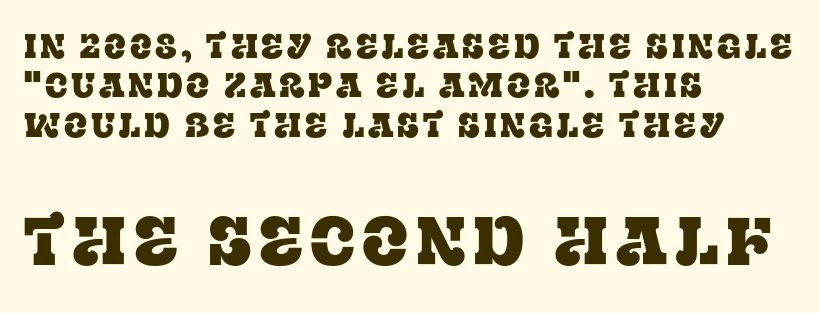
The image shows 68 px serif type, upright; set left-aligned, line spacing 1.16x, not underlined; the second (bottom) block is 2.0x larger; low stroke contrast and a large x-height.
